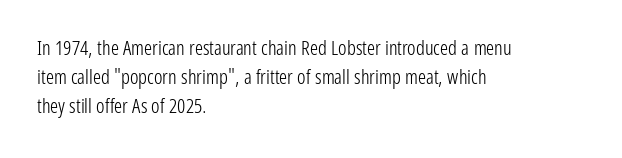
The image shows 20 px text type, upright; set left-aligned, normal line spacing (1.45x), normal letter spacing, not underlined.
